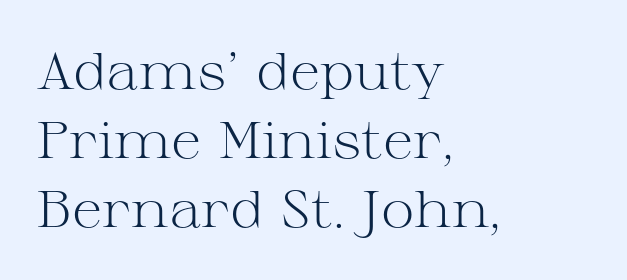
Italic: no, the glyphs are upright roman. The rendering keeps characters at their native spacing. The designer went with a serif here, giving each stem small feet. Weight: regular or lighter. The lines are quadded left.
